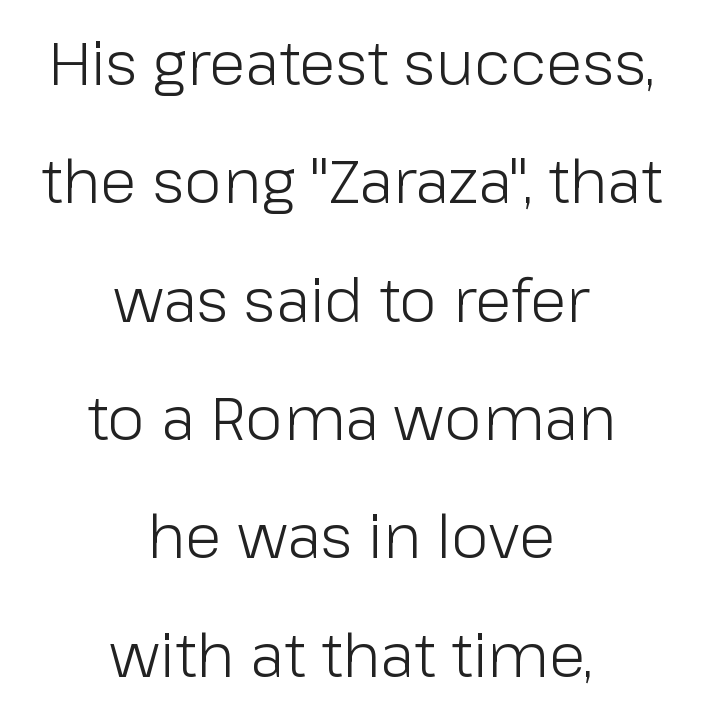
{"serif": "no", "italic": "no", "bold": "no", "weight": "light", "width": "normal", "stroke_contrast": "low", "x_height": "medium", "monospaced": "no", "underline": "no", "align": "center", "line_spacing": "loose", "line_spacing_ratio": 1.94, "letter_spacing": "normal", "letter_spacing_em": 0.0, "glyph_px": 61}
